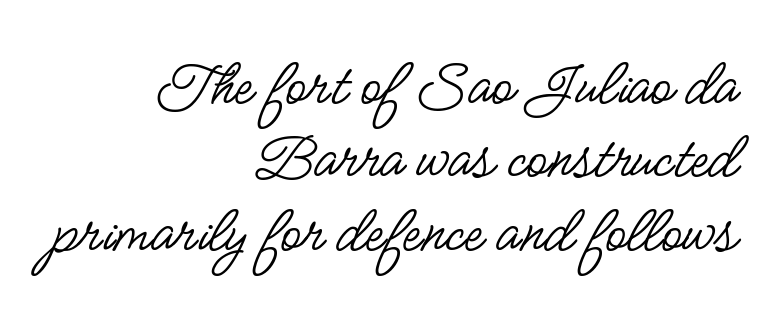
Note: no serifs on the glyphs. Horizontal bands of white between lines are thin slivers. Spacing verdict: proportional, widths tailored to each character. One-word summary of the alignment: right.
